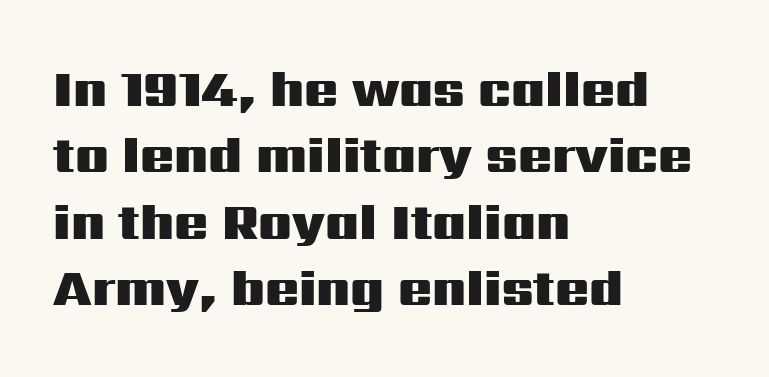
The image shows 50 px heavy, wide sans-serif type, upright; set left-aligned, normal line spacing (1.33x), normal letter spacing, not underlined; medium stroke contrast and a medium x-height.
